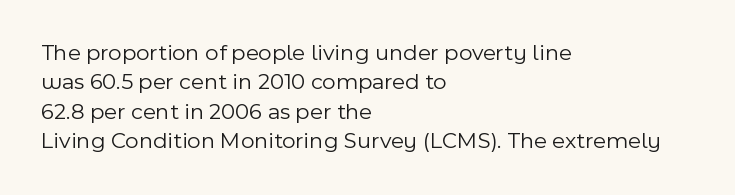
It's the straight-up-and-down kind of type. The face used here is rendered with its standard letterfit. The setting favours the left margin, as ordinary paragraphs usually do. This is not heavy type; no bold has been used. Interline gaps are of average width in this sample.
